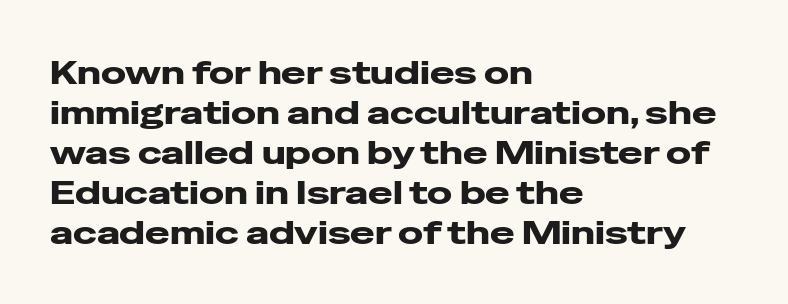
Unmarked baselines from the first word to the last. Notice how the stems are strictly vertical — no italics here. Characters follow at the spacing the type designer built in. The glyphs in this specimen are sans serif. This sample has the flowing, uneven cadence of proportional lettering. Visually the block forms a straight wall on the left and a jagged coastline on the right.
